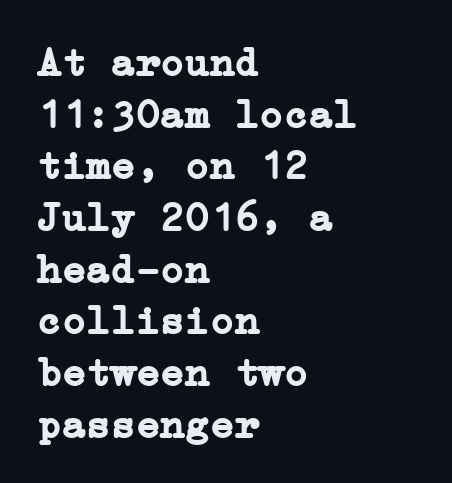
A full-strength bold gives these letters their thick strokes. The lines in this sample share a left origin and differ only in where they stop. The axis of the letterforms is exactly vertical. Students, note that the glyphs here touch the page at normal intervals. Summary of vertical rhythm: regular, with standard interline spacing.
